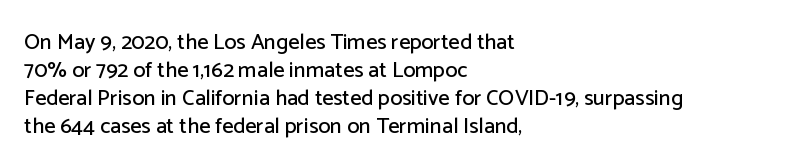
The image shows 22 px text type, upright; set left-aligned, normal line spacing (1.27x), normal letter spacing, not underlined.
